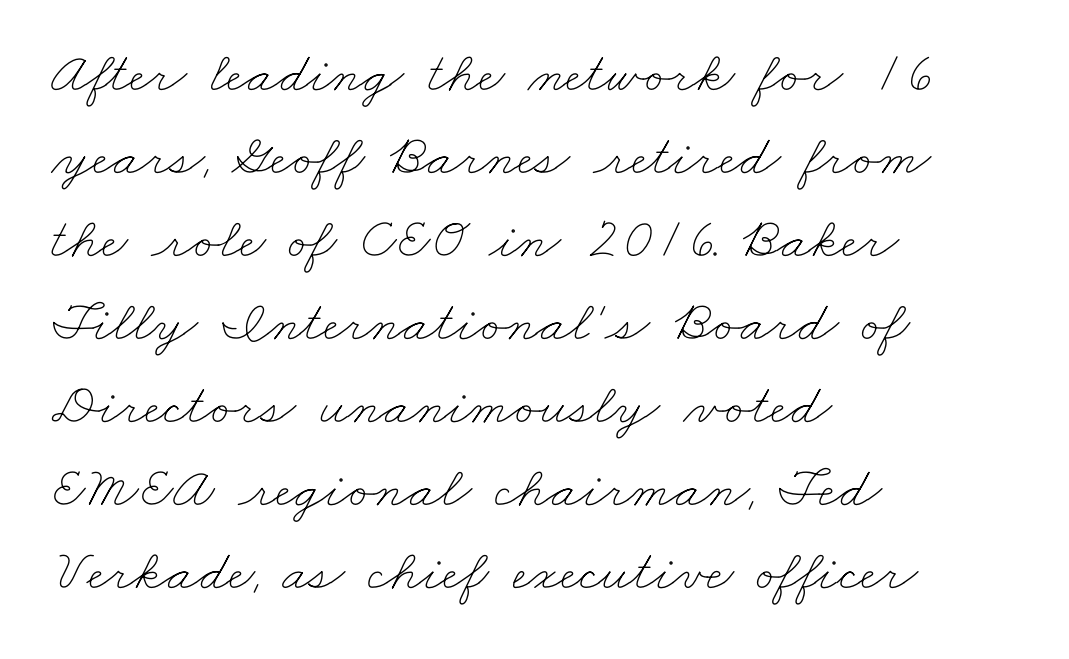
Q: Is the text bold? A: No.
Q: Is the text underlined? A: No.
Q: How is the paragraph aligned? A: Left-aligned.
Q: Is the spacing between letters normal or unusually wide? A: Normal.
Q: Is the spacing between lines tight, normal or loose? A: Normal.
Q: Width (condensed, normal, or wide)? A: Wide.
Q: Stroke contrast? A: Low.
Q: x-height? A: Small.
Q: Monospaced? A: No.
